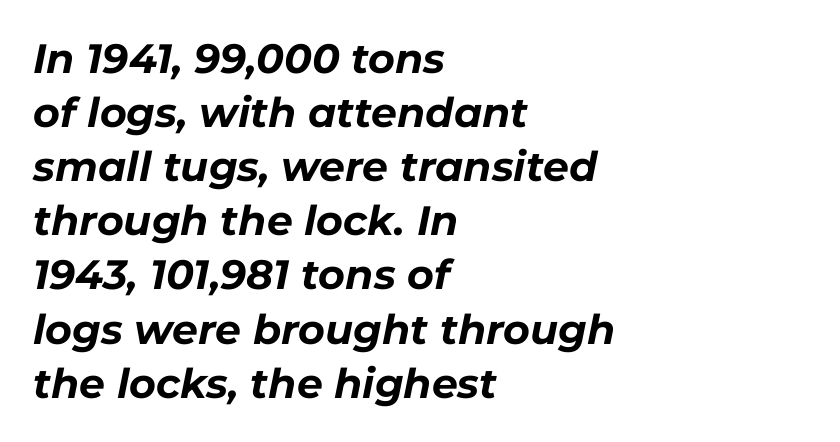
This sample keeps an unexceptional amount of space between lines. The rendering uses natural spacing where letterforms have individual widths. Notice how the passage keeps a crisp vertical edge on the left only. What weight is shown? A full bold with thick strokes.
